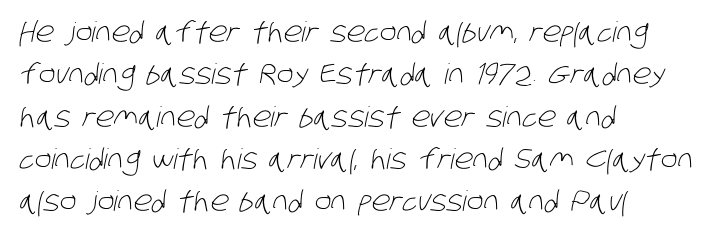
{"serif": "no", "bold": "no", "weight": "light", "width": "condensed", "stroke_contrast": "low", "x_height": "large", "monospaced": "no", "underline": "no", "align": "left", "line_spacing": "normal", "line_spacing_ratio": 1.51, "letter_spacing": "normal", "letter_spacing_em": 0.0, "glyph_px": 28}
